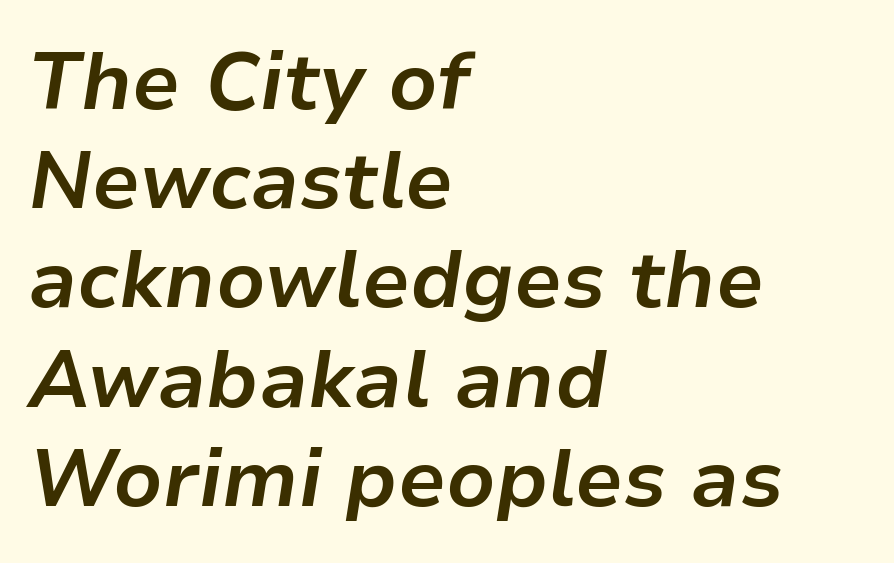
Does extra space separate the letters? No, they use regular spacing. What weight is shown? A full bold with thick strokes. Horizontal alignment here is leftward, the default for most running prose. Nobody drew a line under any word here. A typesetter would call this proportional, since set widths differ per character.
